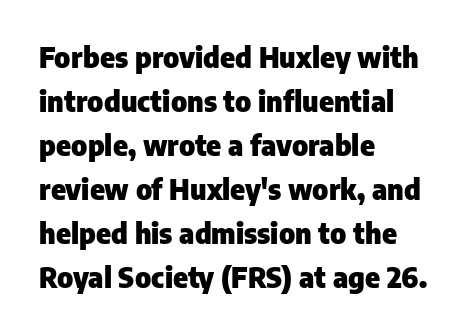
Q: Is the text bold? A: Yes.
Q: Is the text italic (slanted)? A: No, it is upright.
Q: Is the typeface a serif or a sans-serif typeface? A: Sans-serif.
Q: Is the text underlined? A: No.
Q: How is the paragraph aligned? A: Left-aligned.
Q: Is the spacing between letters normal or unusually wide? A: Normal.
Q: Is the spacing between lines tight, normal or loose? A: Normal.
Q: Width (condensed, normal, or wide)? A: Normal.
Q: Stroke contrast? A: Low.
Q: x-height? A: Medium.
Q: Monospaced? A: No.
